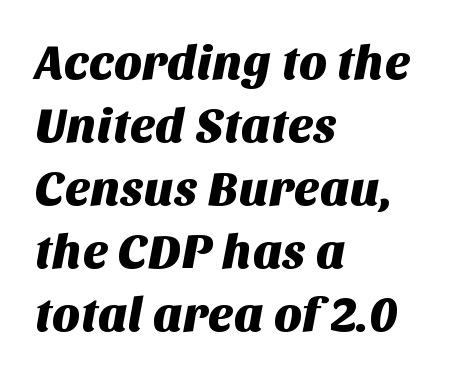
To sum up the face: it is a sans, with no serifs. The type is set solid horizontally, with unmodified tracking. These lines are set flush left with a ragged right edge. Is there much room between lines? A standard amount, neither cramped nor airy. Is this a fixed-width face? No — the glyphs have proportional, varying widths.
